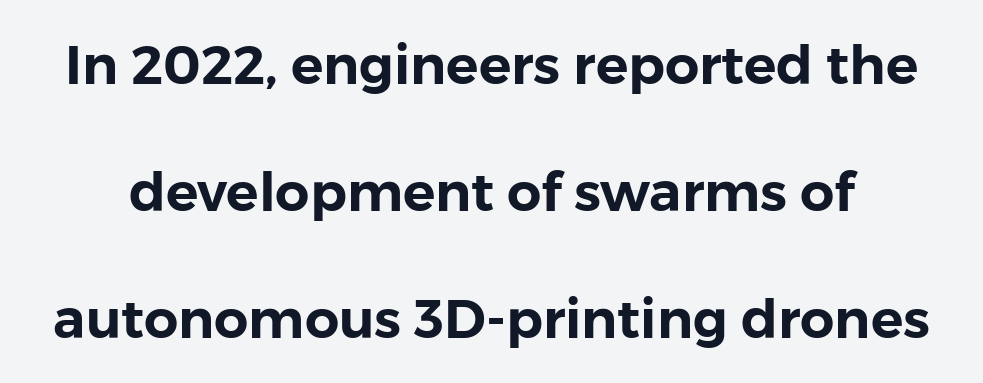
Q: Is the text italic (slanted)? A: No, it is upright.
Q: Is the typeface a serif or a sans-serif typeface? A: Sans-serif.
Q: Is the text underlined? A: No.
Q: Is the spacing between letters normal or unusually wide? A: Normal.
Q: Is the spacing between lines tight, normal or loose? A: Loose.
Q: Width (condensed, normal, or wide)? A: Normal.
Q: Stroke contrast? A: Low.
Q: x-height? A: Medium.
Q: Monospaced? A: No.
